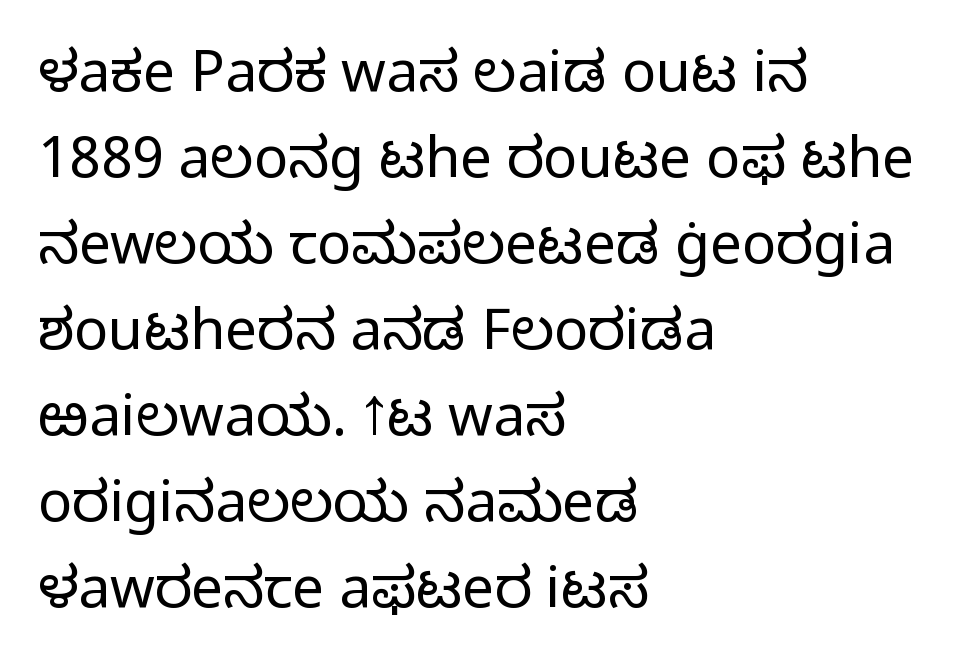
Q: Is the text bold? A: No.
Q: Is the text italic (slanted)? A: No, it is upright.
Q: Is the typeface a serif or a sans-serif typeface? A: Sans-serif.
Q: Is the text underlined? A: No.
Q: How is the paragraph aligned? A: Left-aligned.
Q: Is the spacing between letters normal or unusually wide? A: Normal.
Q: Is the spacing between lines tight, normal or loose? A: Normal.
Q: Width (condensed, normal, or wide)? A: Normal.
Q: Stroke contrast? A: Low.
Q: x-height? A: Medium.
Q: Monospaced? A: No.
